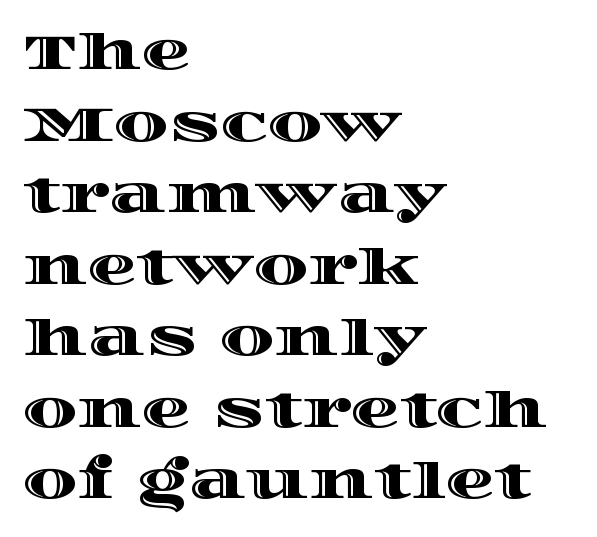
{"italic": "no", "width": "wide", "x_height": "large", "monospaced": "no", "underline": "no", "align": "left", "line_spacing": "normal", "line_spacing_ratio": 1.46, "letter_spacing": "normal", "letter_spacing_em": 0.0, "glyph_px": 49}
